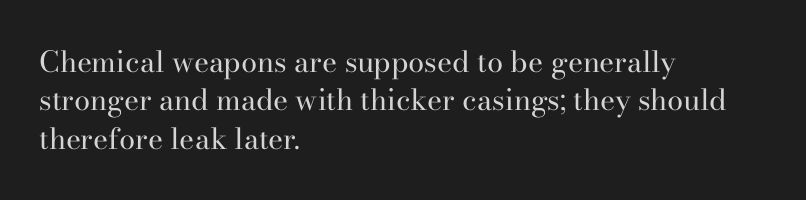
The image shows 29 px regular-weight serif type, upright; set left-aligned, normal line spacing (1.32x), normal letter spacing, not underlined; high stroke contrast and a small x-height.
